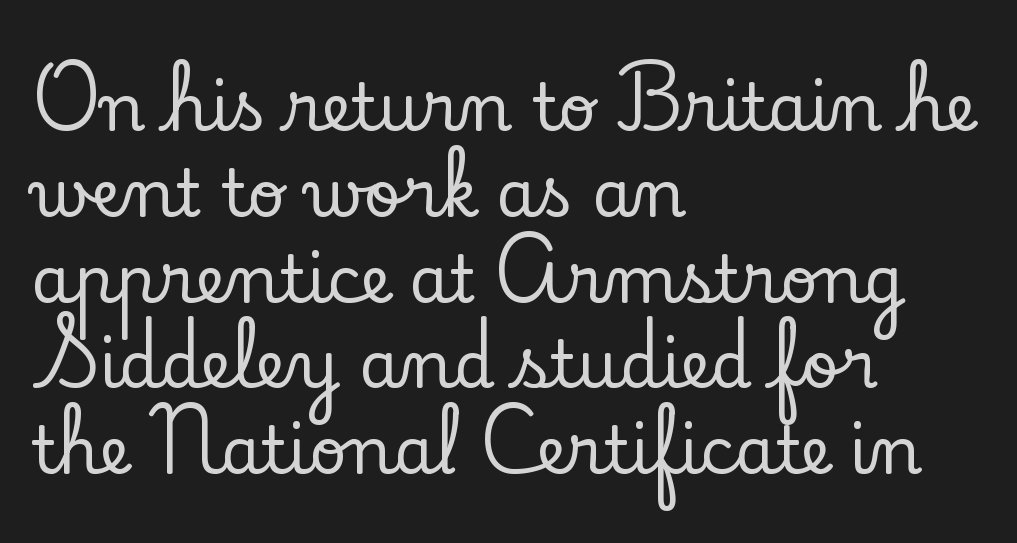
The image shows 65 px serif type, upright; set left-aligned, normal line spacing (1.32x), normal letter spacing, not underlined; low stroke contrast and a small x-height.
